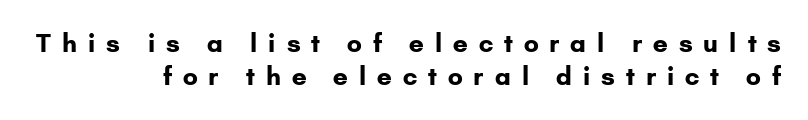
The passage shown is not underscored anywhere. The rows are spaced the way most documents space them. Each glyph is drawn with heavy, bold strokes. Alignment: flush right.
